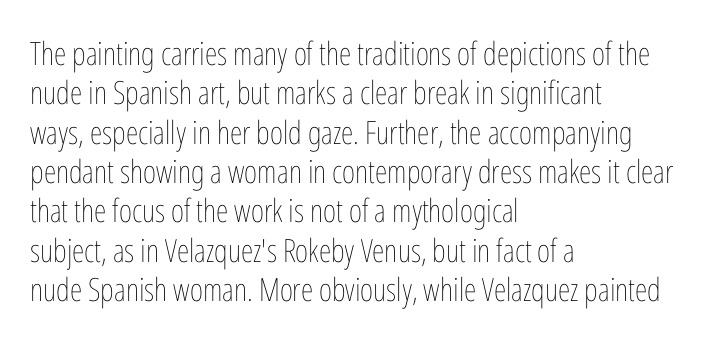
Varying glyph widths throughout — classic text-font behaviour. When letters stand straight like this, we call the style roman or upright. The passage shown is not underscored anywhere. Caption: face not bold, strokes unweighted.
